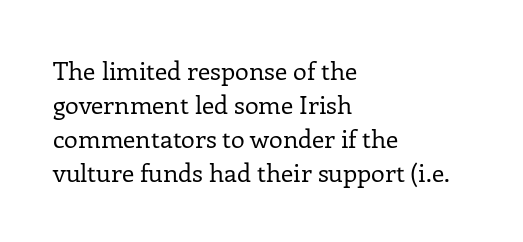
Q: Is the text bold? A: No.
Q: Is the text italic (slanted)? A: No, it is upright.
Q: Is the text underlined? A: No.
Q: How is the paragraph aligned? A: Left-aligned.
Q: Is the spacing between letters normal or unusually wide? A: Normal.
Q: Is the spacing between lines tight, normal or loose? A: Normal.
